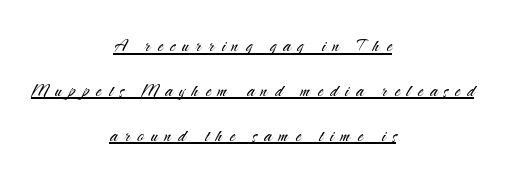
The image shows 22 px text type; set centered, loose line spacing (2.04x), unusually wide letter spacing (+0.32 em), underlined.
